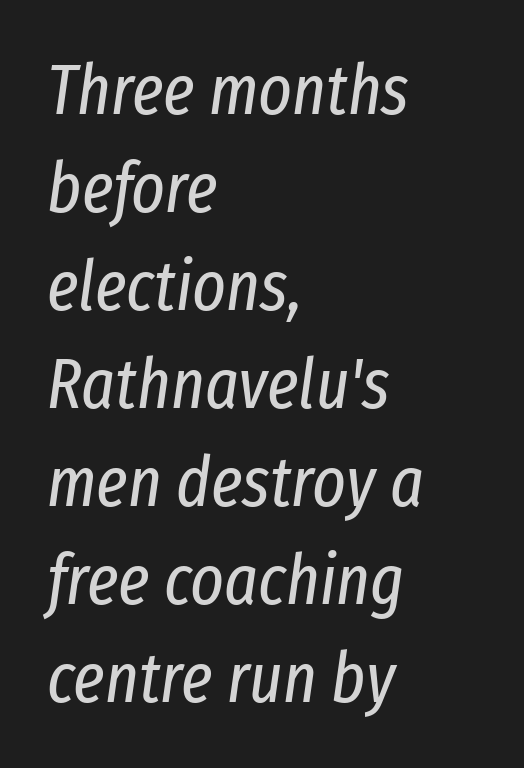
The image shows 71 px regular-weight, condensed type, italic (leaning right); set left-aligned, normal line spacing (1.38x), normal letter spacing, not underlined; low stroke contrast and a medium x-height.
